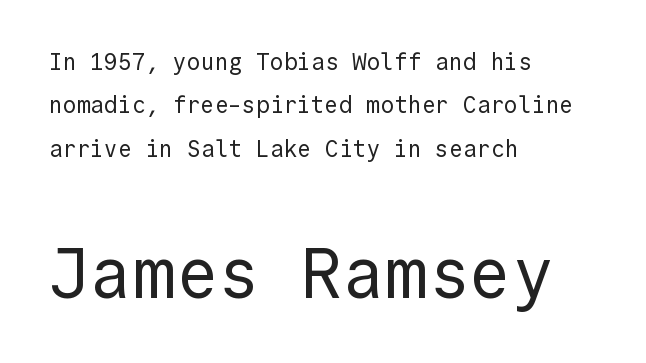
The image shows 70 px regular-weight sans-serif type, upright, monospaced; set left-aligned, line spacing 1.89x, normal letter spacing, not underlined; the second (bottom) block is 3.04x larger; a medium x-height.
